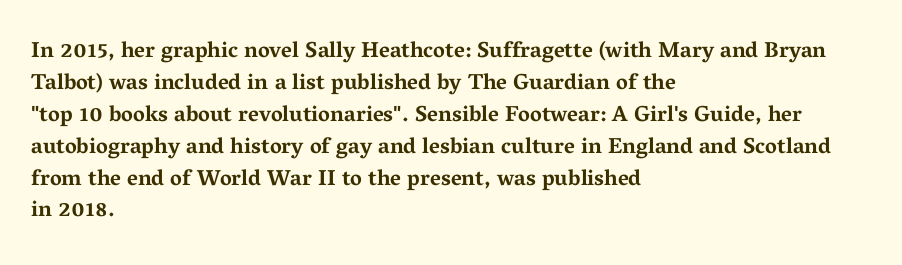
{"italic": "no", "bold": "yes", "underline": "no", "align": "left", "line_spacing": "normal", "line_spacing_ratio": 1.45, "letter_spacing": "normal", "letter_spacing_em": 0.0, "glyph_px": 22}
